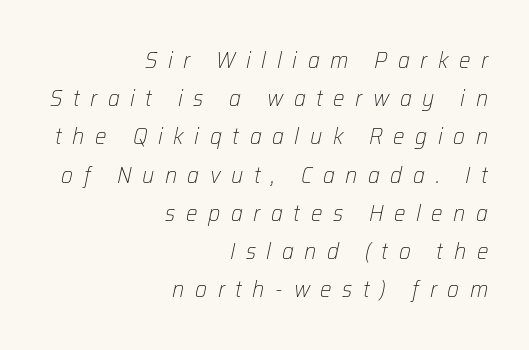
Q: Is the text bold? A: No.
Q: Is the text italic (slanted)? A: Yes, it leans right by about 12 degrees.
Q: Is the text underlined? A: No.
Q: How is the paragraph aligned? A: Right-aligned.
Q: Is the spacing between letters normal or unusually wide? A: Unusually wide.
Q: Is the spacing between lines tight, normal or loose? A: Normal.
